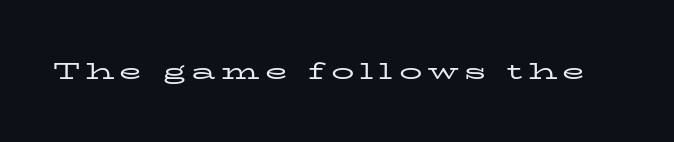
Unmarked baselines from the first word to the last. Is this a heavy cut? Hardly; it is regular or lighter. Words appear elongated and porous because spacing is wide. Rendered with straight, roman letterforms.
